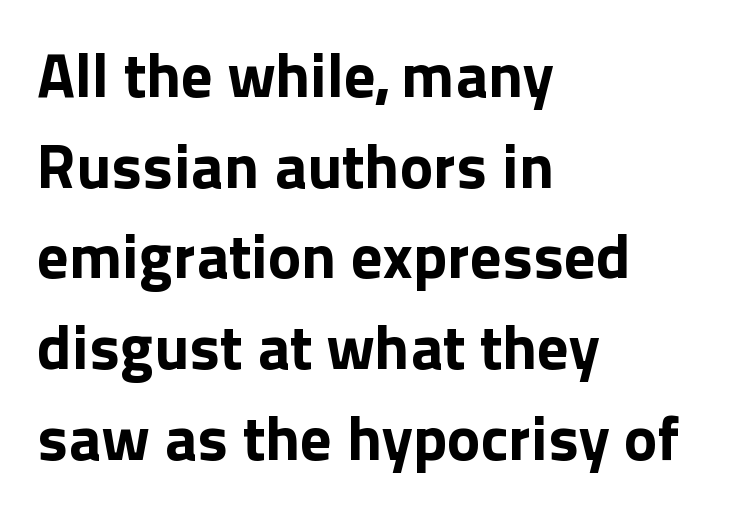
Q: Is the text bold? A: Yes.
Q: Is the text italic (slanted)? A: No, it is upright.
Q: Is the typeface a serif or a sans-serif typeface? A: Sans-serif.
Q: Is the text underlined? A: No.
Q: How is the paragraph aligned? A: Left-aligned.
Q: Is the spacing between letters normal or unusually wide? A: Normal.
Q: Is the spacing between lines tight, normal or loose? A: Normal.
Q: Width (condensed, normal, or wide)? A: Normal.
Q: x-height? A: Medium.
Q: Monospaced? A: No.
